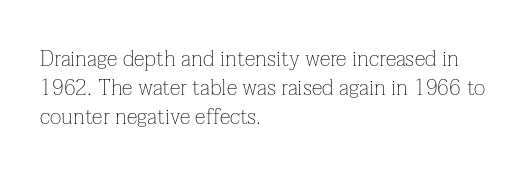
Q: Is the text bold? A: No.
Q: Is the text italic (slanted)? A: No, it is upright.
Q: Is the text underlined? A: No.
Q: How is the paragraph aligned? A: Left-aligned.
Q: Is the spacing between letters normal or unusually wide? A: Normal.
Q: Is the spacing between lines tight, normal or loose? A: Normal.
